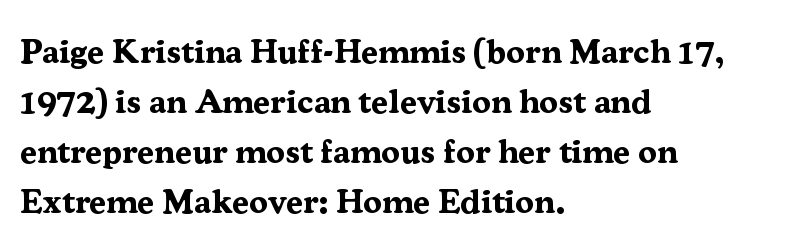
Q: Is the text bold? A: Yes.
Q: Is the text italic (slanted)? A: No, it is upright.
Q: Is the typeface a serif or a sans-serif typeface? A: Serif.
Q: Is the text underlined? A: No.
Q: How is the paragraph aligned? A: Left-aligned.
Q: Is the spacing between letters normal or unusually wide? A: Normal.
Q: Is the spacing between lines tight, normal or loose? A: Normal.
Q: Width (condensed, normal, or wide)? A: Normal.
Q: Stroke contrast? A: Medium.
Q: x-height? A: Medium.
Q: Monospaced? A: No.
